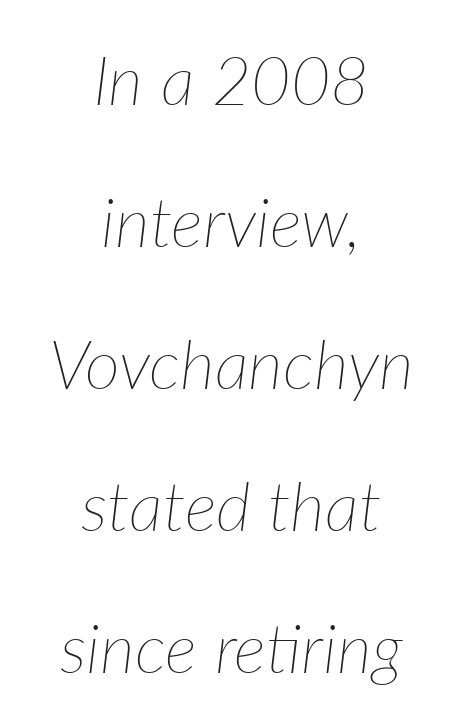
{"italic": "yes", "lean": "right", "slant_degrees": 7, "bold": "no", "weight": "thin", "width": "normal", "stroke_contrast": "low", "x_height": "medium", "monospaced": "no", "underline": "no", "align": "center", "line_spacing": "loose", "line_spacing_ratio": 2.09, "letter_spacing": "normal", "letter_spacing_em": 0.0, "glyph_px": 68}
